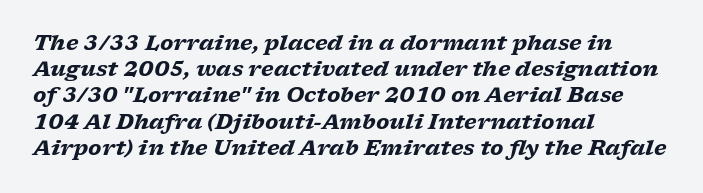
{"italic": "yes", "lean": "right", "slant_degrees": 17, "bold": "yes", "underline": "no", "align": "left", "line_spacing": "normal", "line_spacing_ratio": 1.25, "letter_spacing": "normal", "letter_spacing_em": 0.0, "glyph_px": 21}
